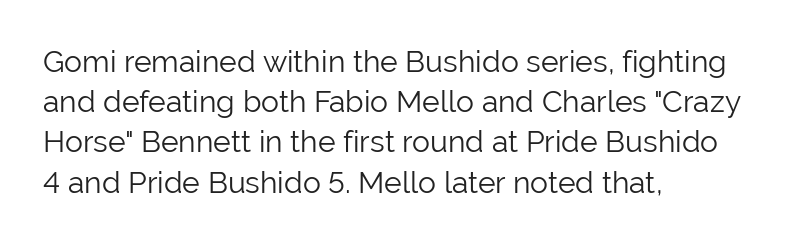
Q: Is the text bold? A: No.
Q: Is the text italic (slanted)? A: No, it is upright.
Q: Is the typeface a serif or a sans-serif typeface? A: Sans-serif.
Q: Is the text underlined? A: No.
Q: How is the paragraph aligned? A: Left-aligned.
Q: Is the spacing between letters normal or unusually wide? A: Normal.
Q: Is the spacing between lines tight, normal or loose? A: Normal.
Q: Width (condensed, normal, or wide)? A: Normal.
Q: Stroke contrast? A: Low.
Q: x-height? A: Medium.
Q: Monospaced? A: No.
